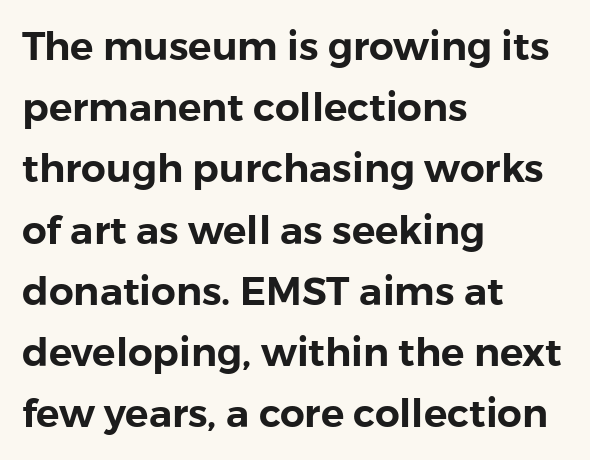
The image shows 39 px sans-serif type, upright; set left-aligned, normal line spacing (1.57x), normal letter spacing, not underlined; low stroke contrast and a medium x-height.
